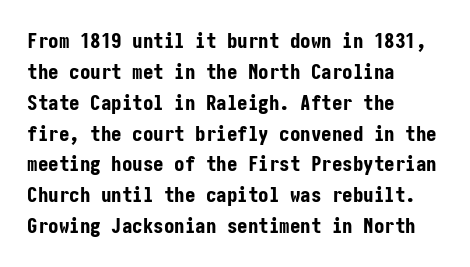
{"italic": "no", "bold": "yes", "underline": "no", "align": "left", "line_spacing": "normal", "line_spacing_ratio": 1.47, "letter_spacing": "normal", "letter_spacing_em": 0.0, "glyph_px": 21}
